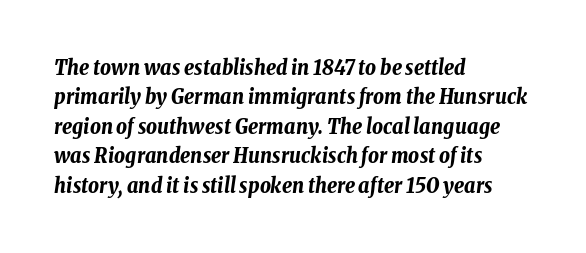
The compositor pushed each line to the left boundary. These words are printed bold, with thick strokes throughout. The lines sit at an ordinary, default distance from one another. A typesetter would mark this as italic. Descenders hang freely into open space. The horizontal fit of the characters is conventional and even.
